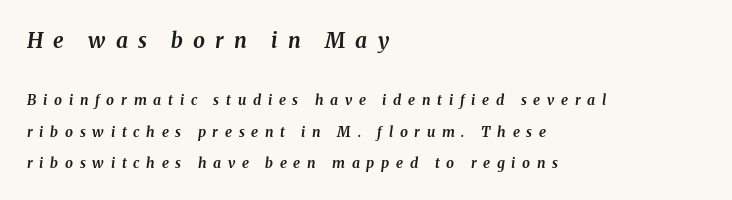
{"italic": "yes", "lean": "right", "slant_degrees": 8, "bold": "yes", "underline": "no", "align": "left", "line_spacing": "loose", "line_spacing_ratio": 2.25, "letter_spacing": "wide", "letter_spacing_em": 0.48, "larger_block": "first", "size_ratio": 1.5, "glyph_px": 21}
